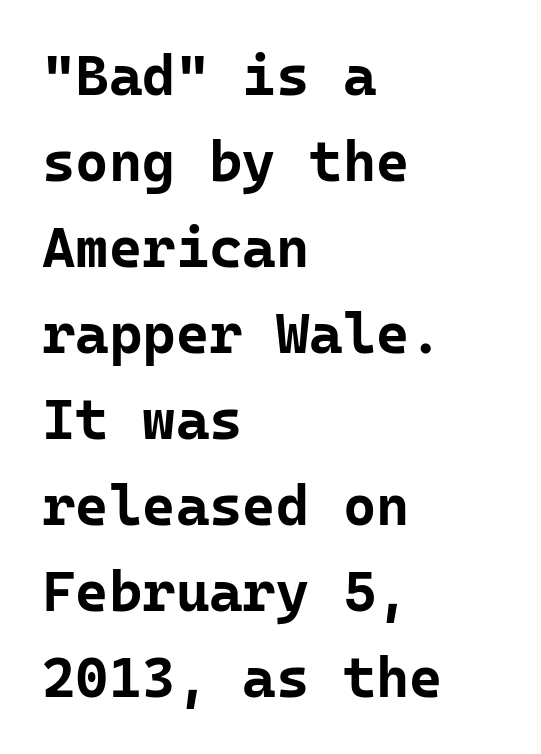
Q: Is the text bold? A: Yes.
Q: Is the text italic (slanted)? A: No, it is upright.
Q: Is the typeface a serif or a sans-serif typeface? A: Sans-serif.
Q: Is the text underlined? A: No.
Q: How is the paragraph aligned? A: Left-aligned.
Q: Is the spacing between letters normal or unusually wide? A: Normal.
Q: Is the spacing between lines tight, normal or loose? A: Normal.
Q: Width (condensed, normal, or wide)? A: Normal.
Q: Stroke contrast? A: Low.
Q: x-height? A: Medium.
Q: Monospaced? A: Yes.
